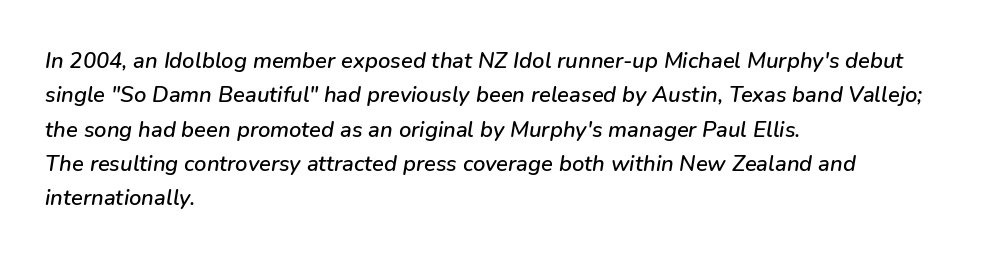
The image shows 22 px text type, italic (leaning right); set left-aligned, normal line spacing (1.56x), normal letter spacing, not underlined.
